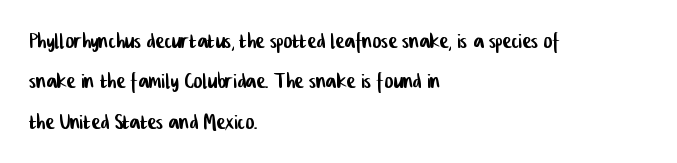
Q: Is the text underlined? A: No.
Q: How is the paragraph aligned? A: Left-aligned.
Q: Is the spacing between letters normal or unusually wide? A: Normal.
Q: Is the spacing between lines tight, normal or loose? A: Normal.
